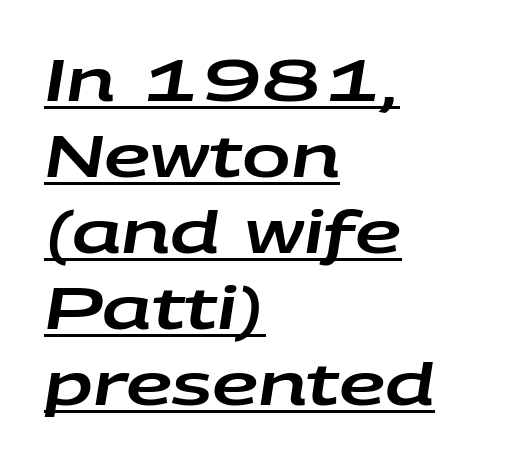
You can see a thin bar hugging the bottom of the glyphs. Typeset ragged right — the left edge is the straight one. Looks like regular typesetting: each glyph gets only the width it needs. This sample keeps an unexceptional amount of space between lines. Honestly, the letter spacing is just normal — you wouldn't notice it.
